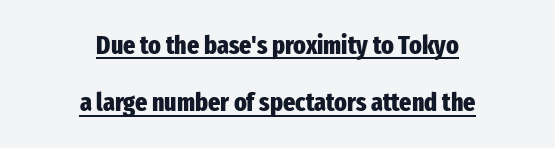
The image shows 26 px bold type, upright; set centered, loose line spacing (2.21x), normal letter spacing, underlined.
